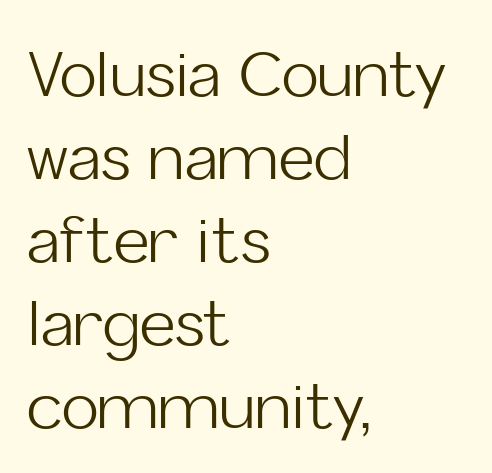
Q: Is the text bold? A: No.
Q: Is the text italic (slanted)? A: No, it is upright.
Q: Is the typeface a serif or a sans-serif typeface? A: Sans-serif.
Q: Is the text underlined? A: No.
Q: How is the paragraph aligned? A: Left-aligned.
Q: Is the spacing between letters normal or unusually wide? A: Normal.
Q: Is the spacing between lines tight, normal or loose? A: Normal.
Q: Width (condensed, normal, or wide)? A: Normal.
Q: Stroke contrast? A: Low.
Q: x-height? A: Medium.
Q: Monospaced? A: No.
